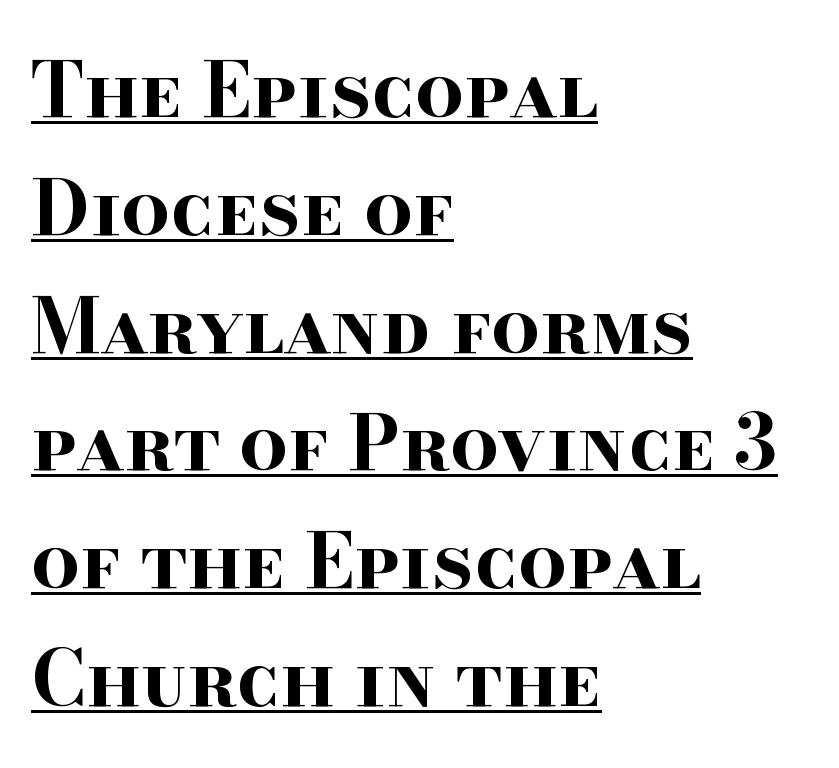
{"serif": "yes", "italic": "no", "bold": "yes", "weight": "bold", "width": "wide", "stroke_contrast": "high", "x_height": "small", "monospaced": "no", "underline": "yes", "align": "left", "line_spacing": "normal", "line_spacing_ratio": 1.55, "letter_spacing": "normal", "letter_spacing_em": 0.0, "glyph_px": 76}
